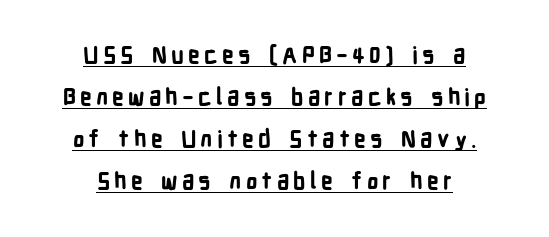
I'd describe the lettering as bold — thick and assertive. Style check: upright. Neither beginnings nor endings align; midpoints do. Glance below the letters and you will spot a drawn line.
